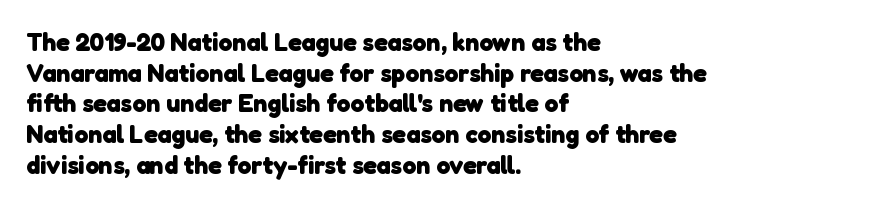
Standard letterfit; no display-style spreading of the glyphs. Only glyphs here, with clear space below each row. Is the block centered? No — it sits flush against the left margin. Typesetter's note: full bold, strokes at maximum text heaviness.
